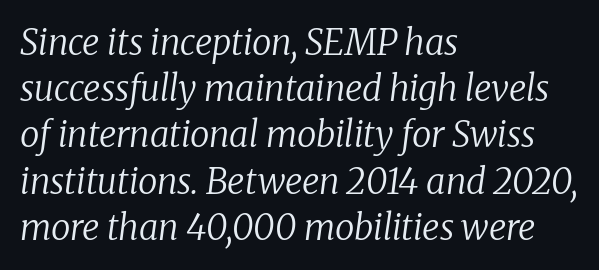
{"serif": "yes", "italic": "yes", "lean": "right", "slant_degrees": 8, "bold": "no", "weight": "regular", "width": "normal", "stroke_contrast": "low", "x_height": "medium", "monospaced": "no", "underline": "no", "align": "left", "line_spacing": "normal", "line_spacing_ratio": 1.32, "letter_spacing": "normal", "letter_spacing_em": 0.0, "glyph_px": 35}
